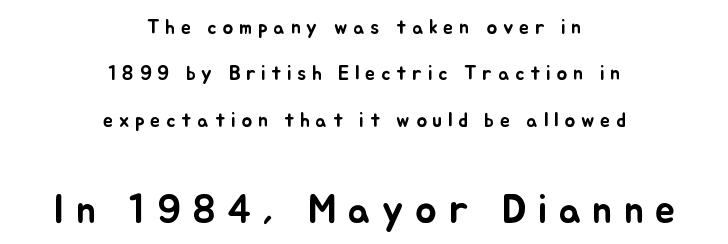
Q: Is the text italic (slanted)? A: No, it is upright.
Q: Is the text underlined? A: No.
Q: How is the paragraph aligned? A: Centered.
Q: Is the spacing between letters normal or unusually wide? A: Unusually wide.
Q: Is the spacing between lines tight, normal or loose? A: Loose.
Q: Which block of text is set in a larger size, the first (top) or the second (bottom)? A: The second (bottom) one.
Q: Width (condensed, normal, or wide)? A: Normal.
Q: Stroke contrast? A: Low.
Q: x-height? A: Small.
Q: Monospaced? A: No.
